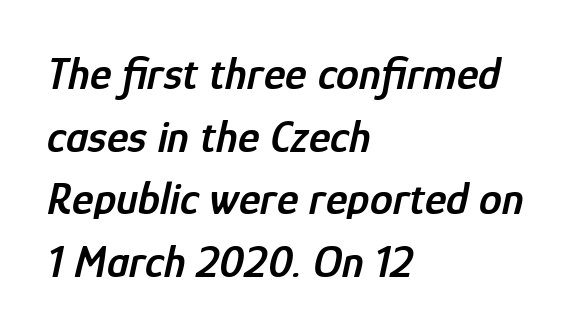
The rows are spaced the way most documents space them. Does the weight exceed regular? Yes, but only to semibold. Short and long lines alike share a common starting point at left. These lines are rendered in a variable-pitch font. The tracking reads as untouched default to a designer's eye. Check the space under the baseline: it is left empty.
